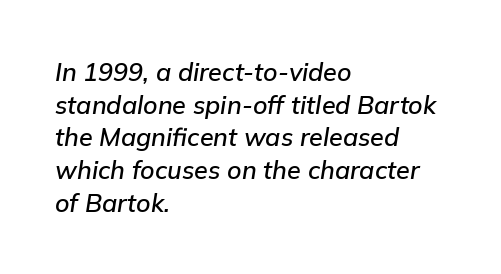
{"italic": "yes", "lean": "right", "slant_degrees": 9, "underline": "no", "align": "left", "line_spacing": "normal", "line_spacing_ratio": 1.31, "letter_spacing": "normal", "letter_spacing_em": 0.0, "glyph_px": 25}
